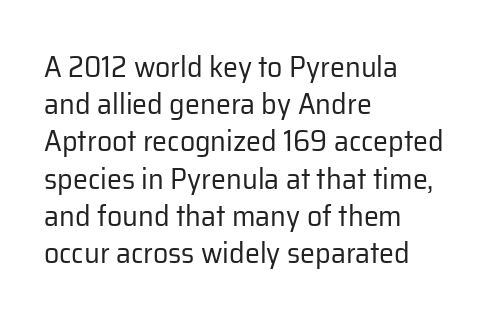
{"serif": "no", "italic": "no", "bold": "no", "weight": "regular", "width": "normal", "stroke_contrast": "low", "x_height": "medium", "monospaced": "no", "underline": "no", "align": "left", "line_spacing_ratio": 1.24, "letter_spacing": "normal", "letter_spacing_em": 0.0, "glyph_px": 30}
